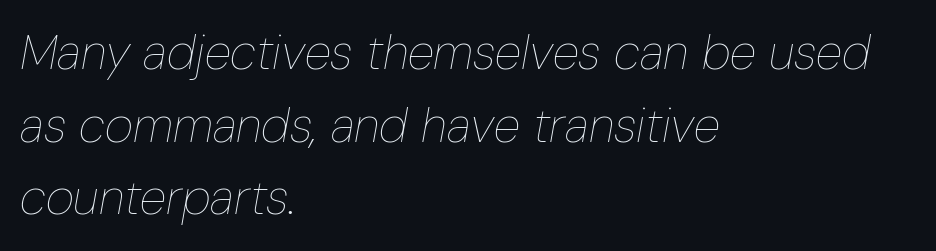
The lines sit at an ordinary, default distance from one another. Observe the lean: these are italic letterforms. Vertical stems look standard width or narrower in stroke. Anything drawn beneath the words? Only blank space. Proportional: the letters do not fall into vertical columns.
